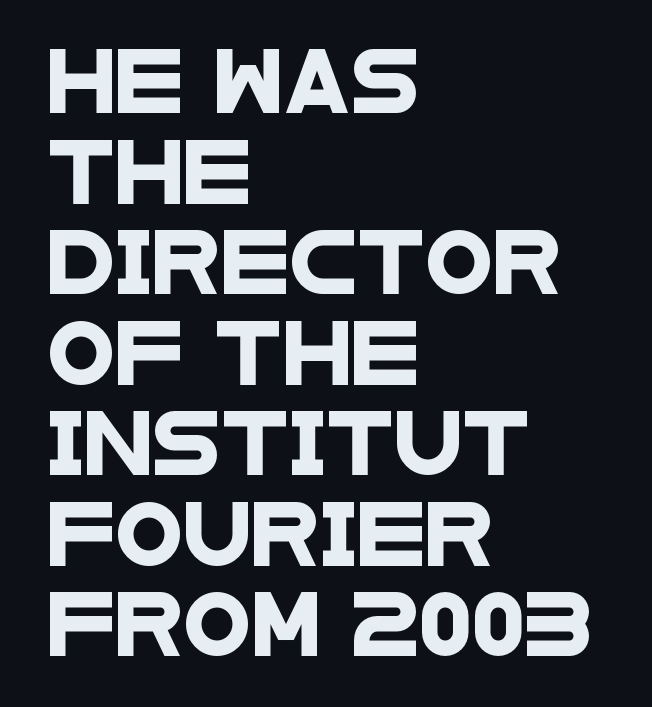
Is this a fixed-width face? No — the glyphs have proportional, varying widths. Left-aligned paragraph, ragged on the right. Check under the words: just untouched page. Characters follow at the spacing the type designer built in. Grotesque or geometric, the face here clearly has no serifs. Regarding leading, the lines here are spaced in the standard way.
